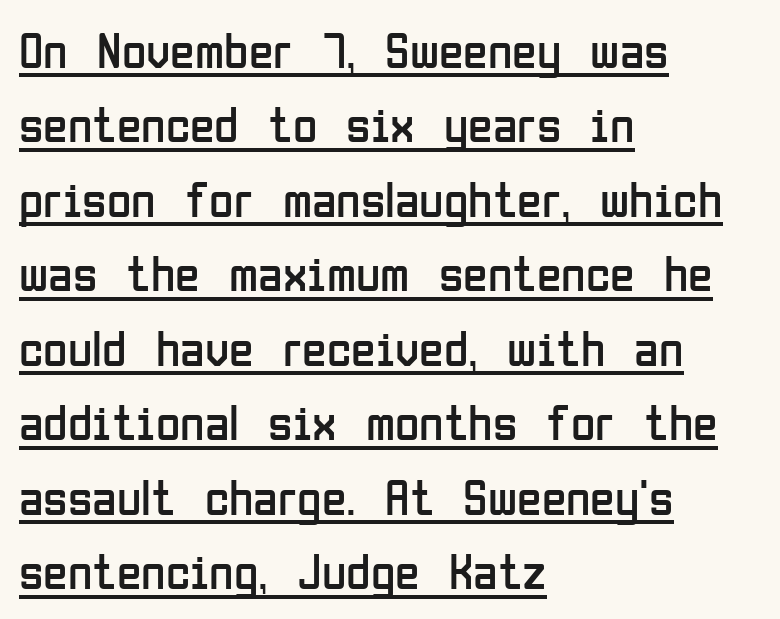
{"serif": "no", "italic": "no", "bold": "no", "weight": "regular", "width": "condensed", "stroke_contrast": "low", "x_height": "medium", "monospaced": "no", "underline": "yes", "align": "left", "line_spacing": "normal", "line_spacing_ratio": 1.49, "letter_spacing": "normal", "letter_spacing_em": 0.0, "glyph_px": 50}
